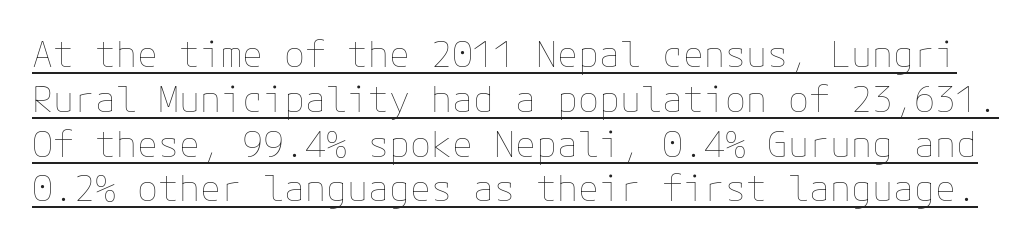
Q: Is the text bold? A: No.
Q: Is the text italic (slanted)? A: No, it is upright.
Q: Is the text underlined? A: Yes.
Q: Is the spacing between letters normal or unusually wide? A: Normal.
Q: Is the spacing between lines tight, normal or loose? A: Normal.
Q: Width (condensed, normal, or wide)? A: Normal.
Q: Stroke contrast? A: Low.
Q: x-height? A: Medium.
